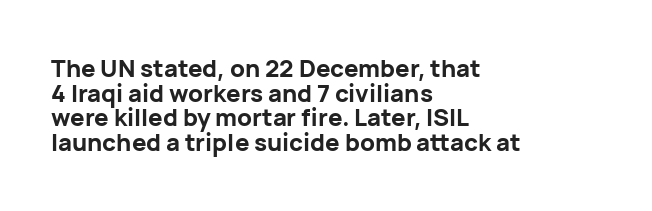
It's the straight-up-and-down kind of type. Interline gaps are noticeably narrow in this sample. The letterforms sit shoulder to shoulder at normal distance. Caption: multi-line text, flush left, ragged right.
